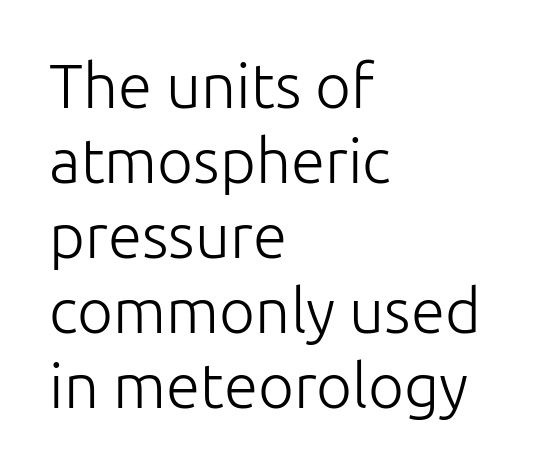
{"serif": "no", "italic": "no", "bold": "no", "weight": "light", "width": "normal", "stroke_contrast": "low", "x_height": "medium", "monospaced": "no", "underline": "no", "align": "left", "line_spacing_ratio": 1.21, "letter_spacing": "normal", "letter_spacing_em": 0.0, "glyph_px": 62}
